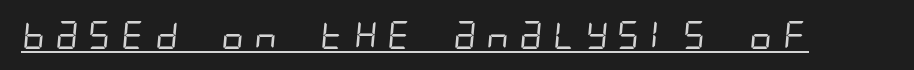
{"serif": "no", "bold": "no", "weight": "regular", "width": "condensed", "stroke_contrast": "low", "x_height": "large", "underline": "yes", "letter_spacing": "wide", "letter_spacing_em": 0.24, "glyph_px": 28}
